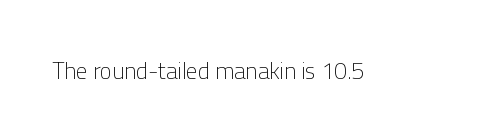
Q: Is the text bold? A: No.
Q: Is the text italic (slanted)? A: No, it is upright.
Q: Is the text underlined? A: No.
Q: Is the spacing between letters normal or unusually wide? A: Normal.
